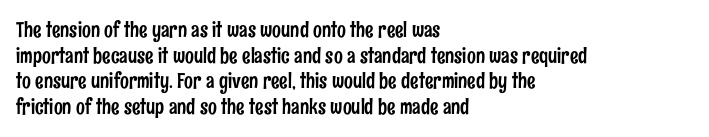
Q: Is the text italic (slanted)? A: No, it is upright.
Q: Is the text underlined? A: No.
Q: How is the paragraph aligned? A: Left-aligned.
Q: Is the spacing between letters normal or unusually wide? A: Normal.
